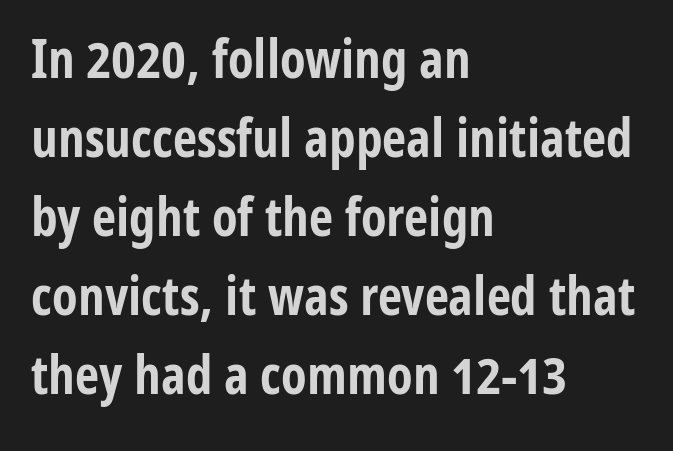
Q: Is the text bold? A: Yes.
Q: Is the text italic (slanted)? A: No, it is upright.
Q: Is the typeface a serif or a sans-serif typeface? A: Sans-serif.
Q: Is the text underlined? A: No.
Q: How is the paragraph aligned? A: Left-aligned.
Q: Is the spacing between letters normal or unusually wide? A: Normal.
Q: Is the spacing between lines tight, normal or loose? A: Normal.
Q: Width (condensed, normal, or wide)? A: Condensed.
Q: Stroke contrast? A: Low.
Q: x-height? A: Medium.
Q: Monospaced? A: No.
